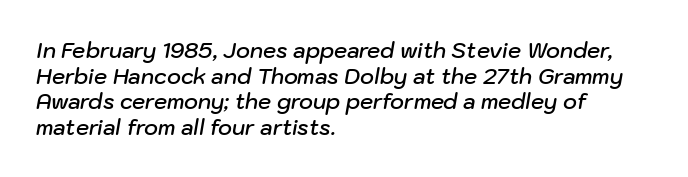
Italic: yes, the glyphs are oblique. Caption: multi-line text, flush left, ragged right. The typesetting leans somewhat heavy: a semibold. What stands out about the letter spacing? Nothing — it is the standard amount.
